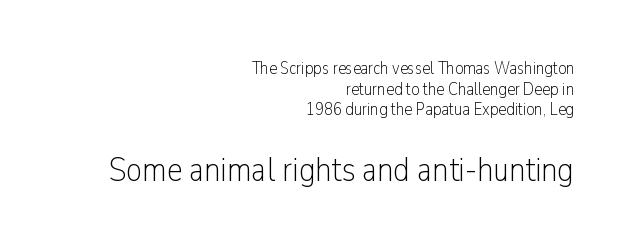
This is not heavy type; no bold has been used. Whoever set this chose condensed vertical rhythm over breathing room. These lines are set flush right with a ragged left edge. You can tell from the bare stems that sans-serif type was used.
